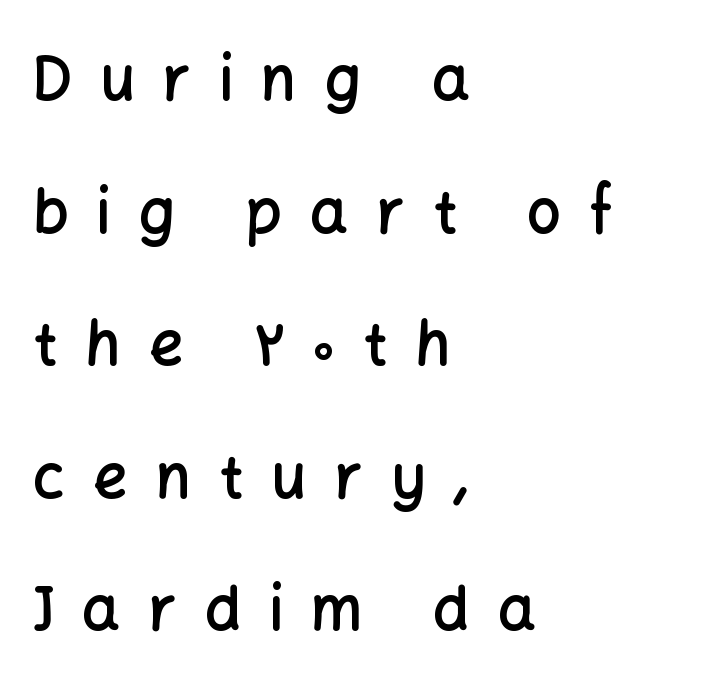
{"serif": "no", "italic": "no", "bold": "semi", "weight": "semibold", "width": "normal", "stroke_contrast": "low", "x_height": "medium", "monospaced": "no", "underline": "no", "align": "left", "line_spacing": "loose", "line_spacing_ratio": 2.21, "letter_spacing": "wide", "letter_spacing_em": 0.47, "glyph_px": 60}
